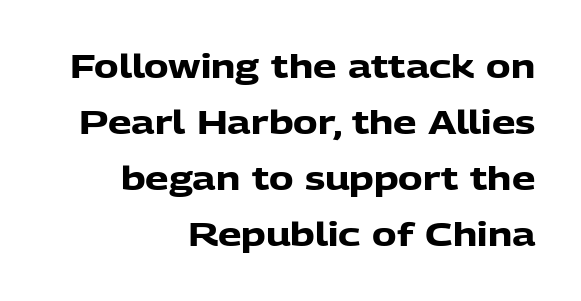
Right-aligned paragraph, ragged on the left. Vertically, the passage feels balanced, rows spaced as you'd expect. Glance below the letters and you will spot only blank space. Look at the bottom of the vertical strokes: they stop flat, with no serifs. In terms of weight, the rendering is a true, heavy bold.
